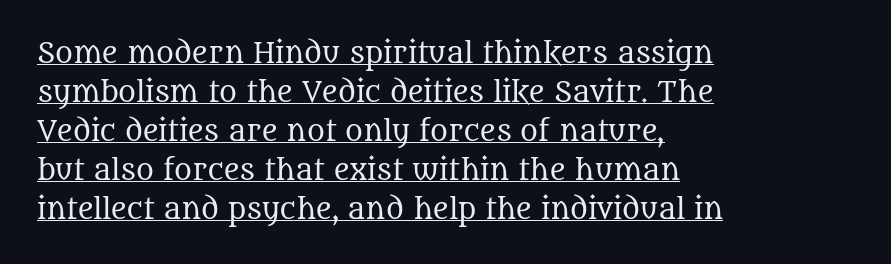
{"italic": "no", "bold": "no", "underline": "yes", "align": "left", "line_spacing": "normal", "line_spacing_ratio": 1.44, "letter_spacing": "normal", "letter_spacing_em": 0.0, "glyph_px": 27}
